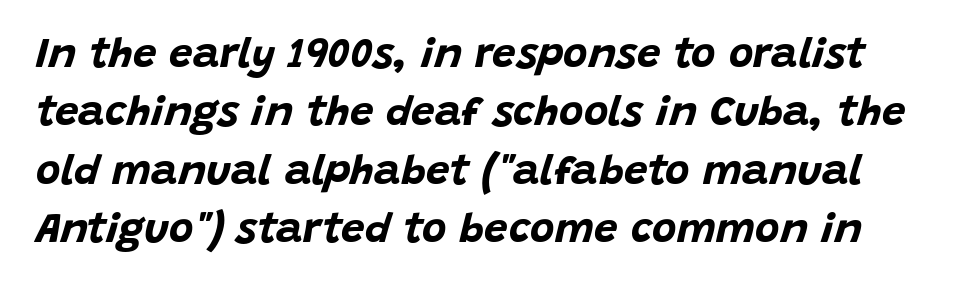
{"italic": "yes", "lean": "right", "slant_degrees": 15, "bold": "yes", "weight": "bold", "width": "normal", "stroke_contrast": "low", "x_height": "large", "monospaced": "no", "underline": "no", "line_spacing": "normal", "line_spacing_ratio": 1.39, "letter_spacing": "normal", "letter_spacing_em": 0.0, "glyph_px": 42}
